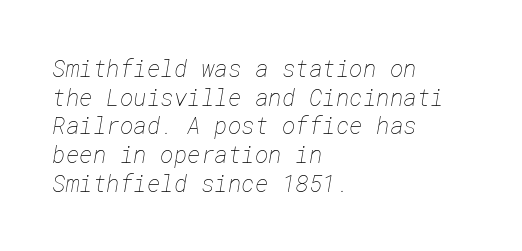
{"bold": "no", "underline": "no", "align": "left", "line_spacing": "normal", "line_spacing_ratio": 1.25, "letter_spacing": "normal", "letter_spacing_em": 0.0, "glyph_px": 23}
